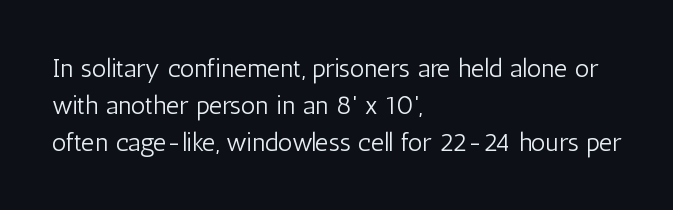
The image shows 26 px text type, upright; set left-aligned, normal line spacing (1.42x), normal letter spacing, not underlined.
